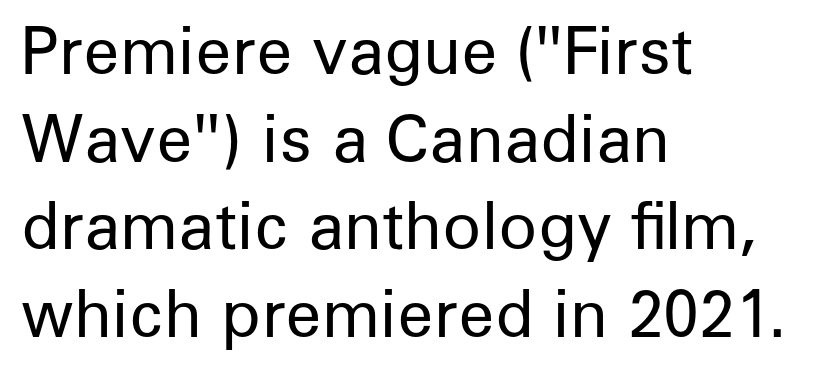
The image shows 64 px regular-weight sans-serif type, upright; set left-aligned, normal line spacing (1.37x), normal letter spacing, not underlined; low stroke contrast and a medium x-height.
